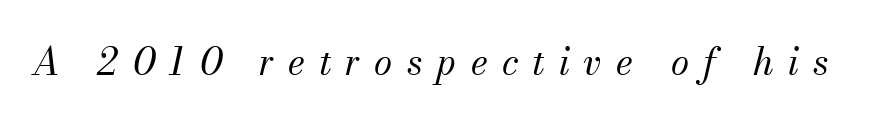
{"serif": "yes", "italic": "yes", "lean": "right", "slant_degrees": 13, "bold": "no", "weight": "regular", "width": "normal", "stroke_contrast": "medium", "x_height": "small", "monospaced": "no", "underline": "no", "letter_spacing": "wide", "letter_spacing_em": 0.38, "glyph_px": 37}
